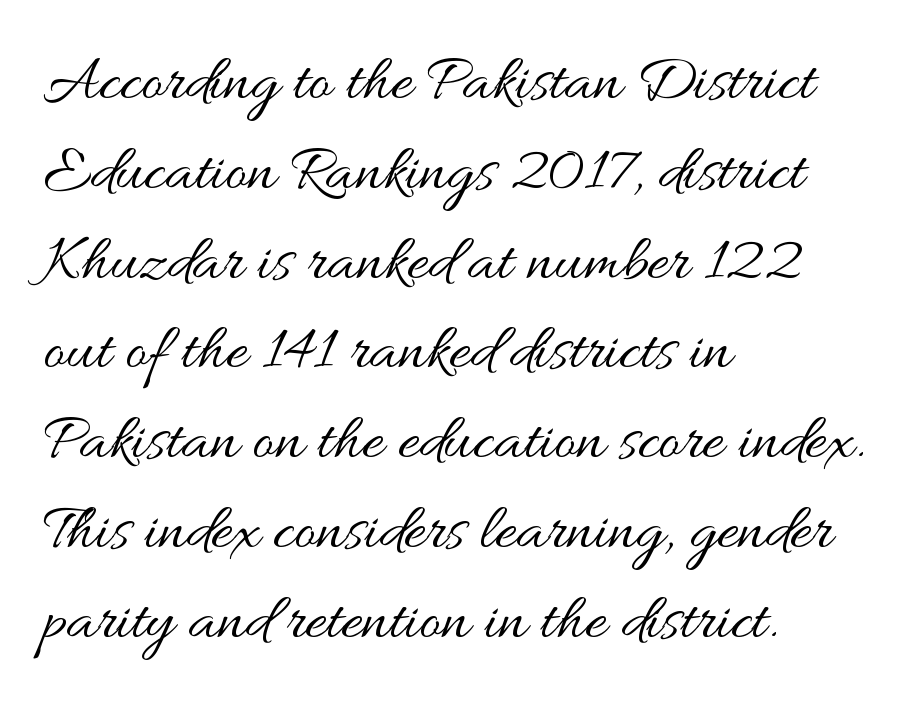
Q: Is the text bold? A: No.
Q: Is the text italic (slanted)? A: Yes.
Q: Is the text underlined? A: No.
Q: How is the paragraph aligned? A: Left-aligned.
Q: Is the spacing between letters normal or unusually wide? A: Normal.
Q: Is the spacing between lines tight, normal or loose? A: Normal.
Q: Width (condensed, normal, or wide)? A: Wide.
Q: Stroke contrast? A: Medium.
Q: x-height? A: Small.
Q: Monospaced? A: No.
